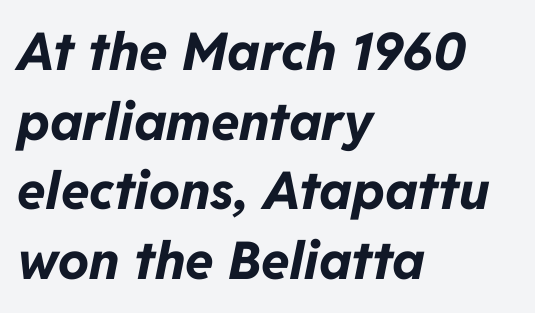
The image shows 52 px bold type, italic (leaning right); set left-aligned, normal line spacing (1.34x), normal letter spacing, not underlined; low stroke contrast and a medium x-height.
